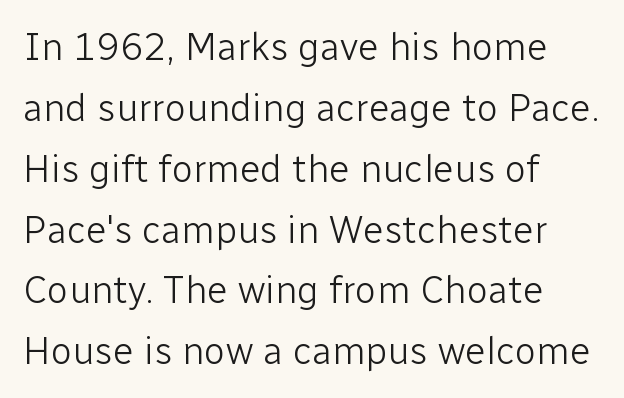
Font category for this specimen: sans-serif. Any mark beneath the type? The region is blank. Compared with a typical body face, this is equally light or lighter still. Each letter keeps its own natural width here, so spacing adapts to shape.
